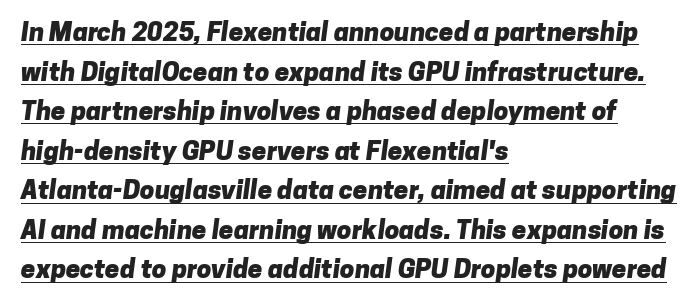
The image shows 26 px bold type; set left-aligned, normal line spacing (1.52x), normal letter spacing, underlined.
